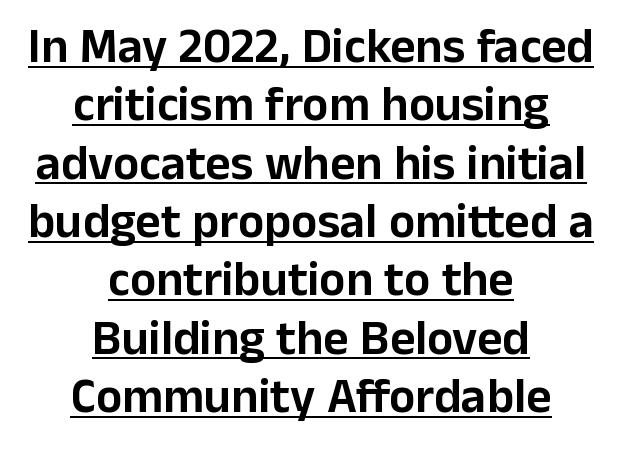
{"serif": "no", "italic": "no", "width": "normal", "stroke_contrast": "low", "x_height": "medium", "monospaced": "no", "underline": "yes", "align": "center", "line_spacing_ratio": 1.19, "letter_spacing": "normal", "letter_spacing_em": 0.0, "glyph_px": 49}
